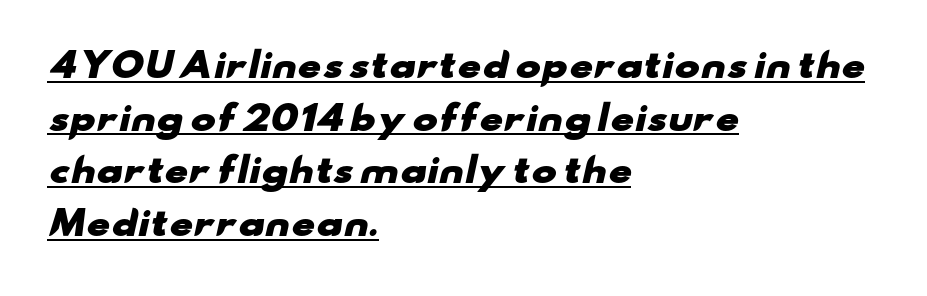
Short and long lines alike share a common starting point at left. Typographically, this falls in the sans-serif category. Do the characters align in a grid? No, the font is proportional. What weight is shown? A full bold with thick strokes. The string is rendered with underlining switched on. Evenly set lines give the paragraph a standard silhouette.
